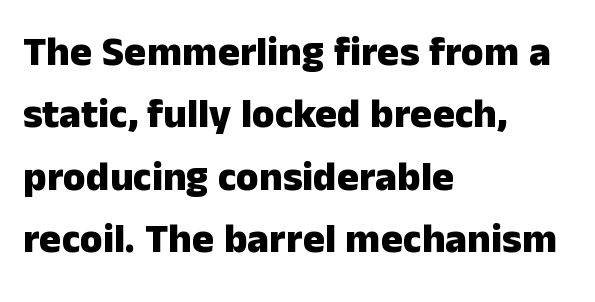
Q: Is the text bold? A: Yes.
Q: Is the text italic (slanted)? A: No, it is upright.
Q: Is the typeface a serif or a sans-serif typeface? A: Sans-serif.
Q: Is the text underlined? A: No.
Q: How is the paragraph aligned? A: Left-aligned.
Q: Is the spacing between letters normal or unusually wide? A: Normal.
Q: Is the spacing between lines tight, normal or loose? A: Normal.
Q: Width (condensed, normal, or wide)? A: Normal.
Q: Stroke contrast? A: Low.
Q: x-height? A: Medium.
Q: Monospaced? A: No.
